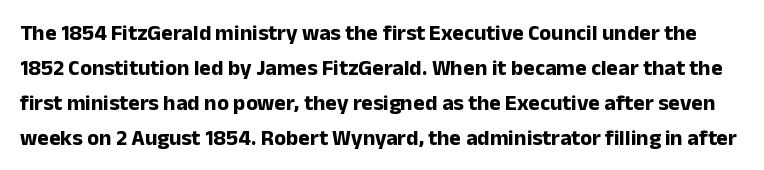
{"italic": "no", "bold": "yes", "underline": "no", "line_spacing": "normal", "line_spacing_ratio": 1.59, "letter_spacing": "normal", "letter_spacing_em": 0.0, "glyph_px": 22}
